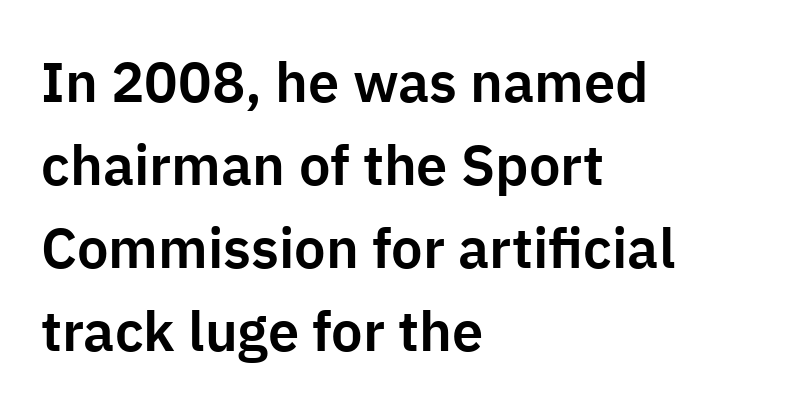
Q: Is the text italic (slanted)? A: No, it is upright.
Q: Is the typeface a serif or a sans-serif typeface? A: Sans-serif.
Q: Is the text underlined? A: No.
Q: How is the paragraph aligned? A: Left-aligned.
Q: Is the spacing between letters normal or unusually wide? A: Normal.
Q: Is the spacing between lines tight, normal or loose? A: Normal.
Q: Width (condensed, normal, or wide)? A: Normal.
Q: Stroke contrast? A: Low.
Q: x-height? A: Medium.
Q: Monospaced? A: No.
